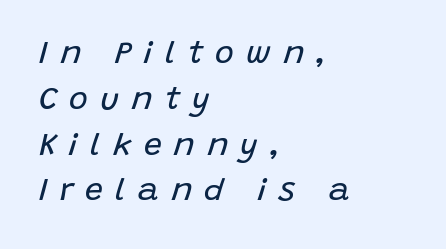
Q: Is the text bold? A: No.
Q: Is the text italic (slanted)? A: Yes, it leans right by about 15 degrees.
Q: Is the text underlined? A: No.
Q: How is the paragraph aligned? A: Left-aligned.
Q: Is the spacing between letters normal or unusually wide? A: Unusually wide.
Q: Is the spacing between lines tight, normal or loose? A: Normal.
Q: Width (condensed, normal, or wide)? A: Normal.
Q: Stroke contrast? A: Low.
Q: x-height? A: Large.
Q: Monospaced? A: No.
